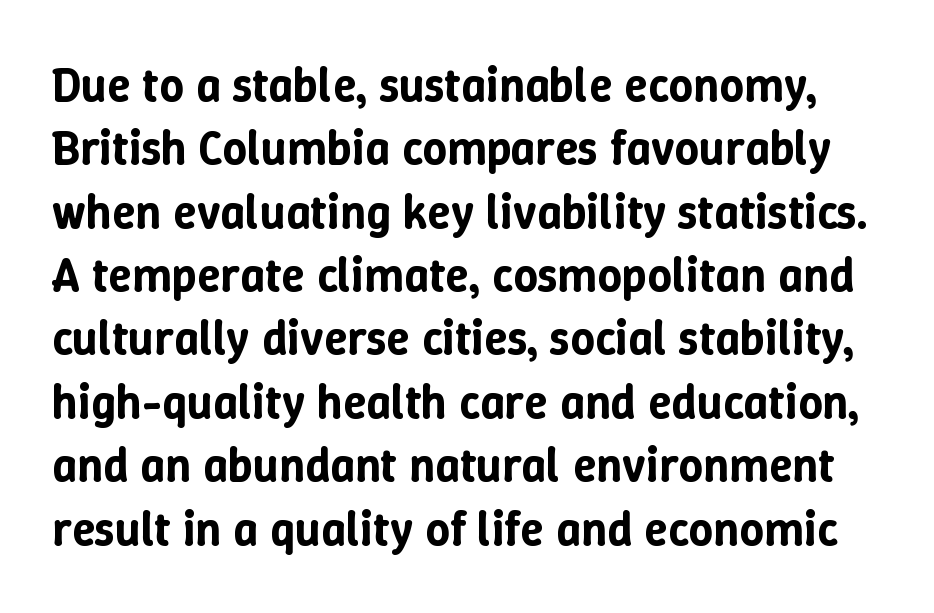
Q: Is the text italic (slanted)? A: No, it is upright.
Q: Is the text underlined? A: No.
Q: Is the spacing between letters normal or unusually wide? A: Normal.
Q: Is the spacing between lines tight, normal or loose? A: Normal.
Q: Width (condensed, normal, or wide)? A: Normal.
Q: Stroke contrast? A: Low.
Q: x-height? A: Medium.
Q: Monospaced? A: No.
